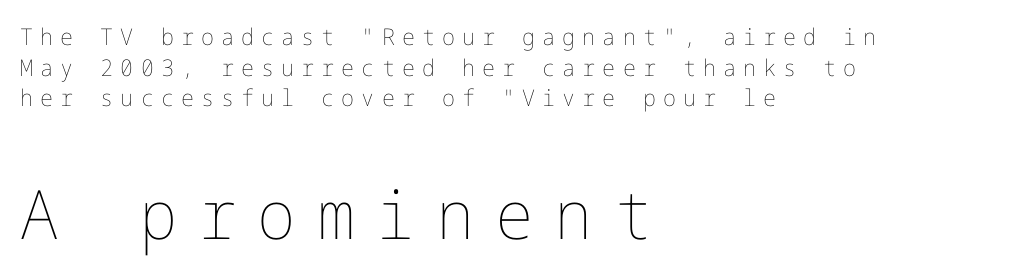
The image shows 68 px thin type, upright; set left-aligned, normal line spacing (1.33x), unusually wide letter spacing (+0.31 em), not underlined; the second (bottom) block is 2.96x larger; low stroke contrast and a medium x-height.
